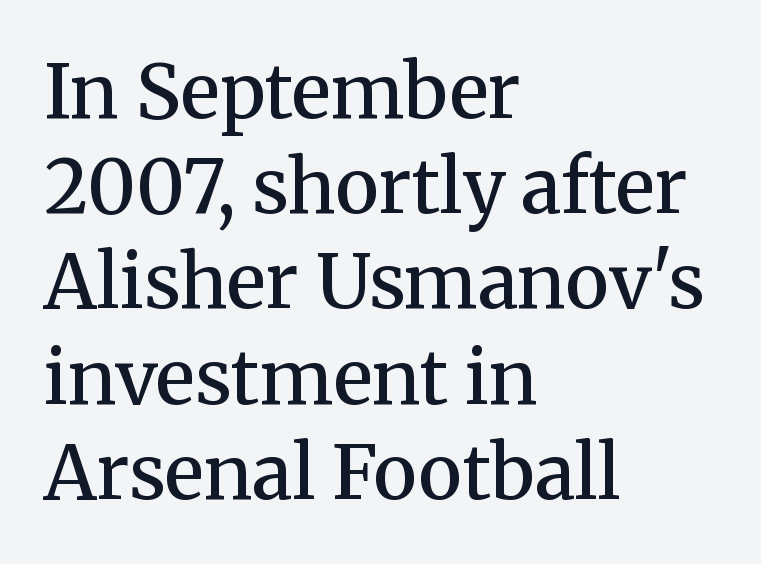
Q: Is the text bold? A: Semi-bold.
Q: Is the text italic (slanted)? A: No, it is upright.
Q: Is the typeface a serif or a sans-serif typeface? A: Serif.
Q: Is the text underlined? A: No.
Q: How is the paragraph aligned? A: Left-aligned.
Q: Is the spacing between letters normal or unusually wide? A: Normal.
Q: Is the spacing between lines tight, normal or loose? A: Normal.
Q: Width (condensed, normal, or wide)? A: Normal.
Q: Stroke contrast? A: Medium.
Q: x-height? A: Medium.
Q: Monospaced? A: No.
